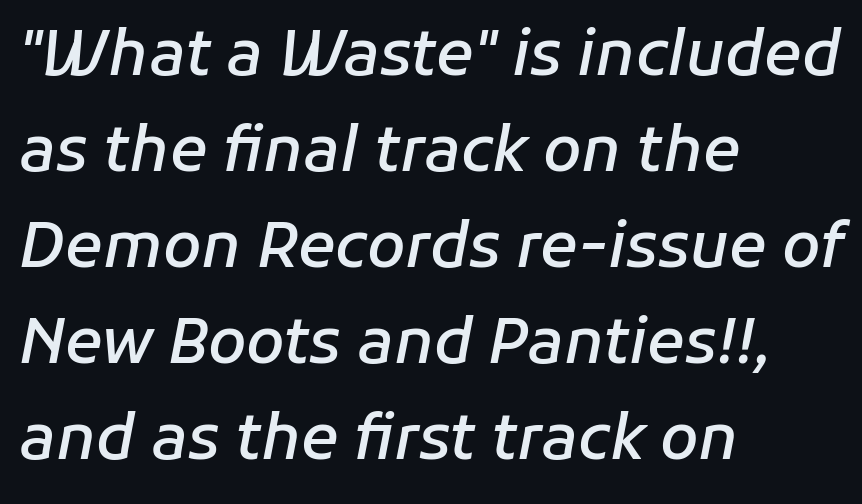
{"italic": "yes", "lean": "right", "slant_degrees": 11, "bold": "semi", "weight": "semibold", "width": "normal", "stroke_contrast": "low", "x_height": "medium", "monospaced": "no", "underline": "no", "align": "left", "line_spacing": "normal", "line_spacing_ratio": 1.55, "letter_spacing": "normal", "letter_spacing_em": 0.0, "glyph_px": 62}
